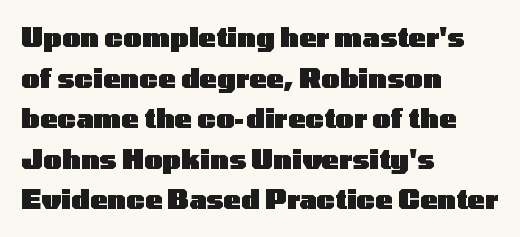
{"italic": "no", "bold": "yes", "underline": "no", "align": "left", "line_spacing": "normal", "line_spacing_ratio": 1.56, "letter_spacing": "normal", "letter_spacing_em": 0.0, "glyph_px": 26}
